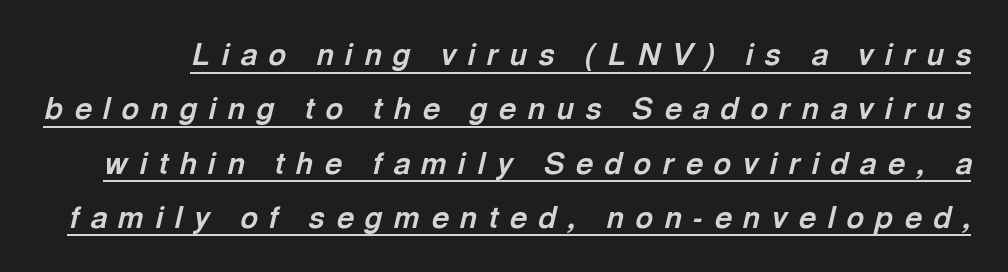
The image shows 30 px bold type, italic (leaning right); set line spacing 1.81x, unusually wide letter spacing (+0.38 em), underlined; a medium x-height.
